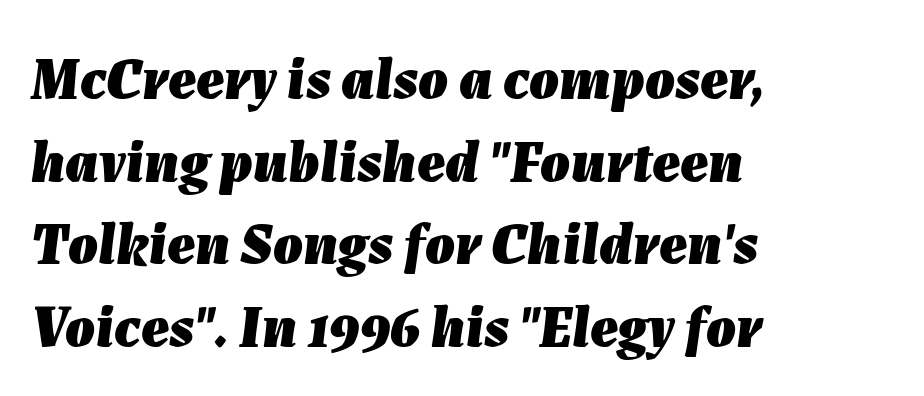
Does extra space separate the letters? No, they use regular spacing. Layout note: lines flush left. Does the lettering tilt? It does — this is italic. This sample has the flowing, uneven cadence of proportional lettering.
